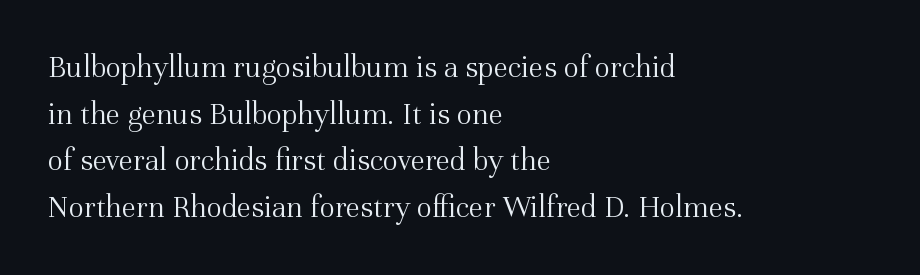
Q: Is the text bold? A: No.
Q: Is the text italic (slanted)? A: No, it is upright.
Q: Is the typeface a serif or a sans-serif typeface? A: Serif.
Q: Is the text underlined? A: No.
Q: How is the paragraph aligned? A: Left-aligned.
Q: Is the spacing between letters normal or unusually wide? A: Normal.
Q: Is the spacing between lines tight, normal or loose? A: Normal.
Q: Width (condensed, normal, or wide)? A: Normal.
Q: Stroke contrast? A: Medium.
Q: x-height? A: Medium.
Q: Monospaced? A: No.
